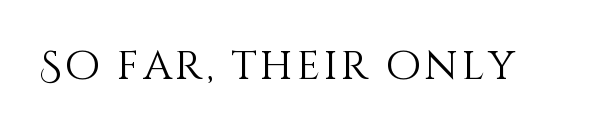
The image shows 40 px light type, upright; set not underlined; medium stroke contrast and a large x-height.
